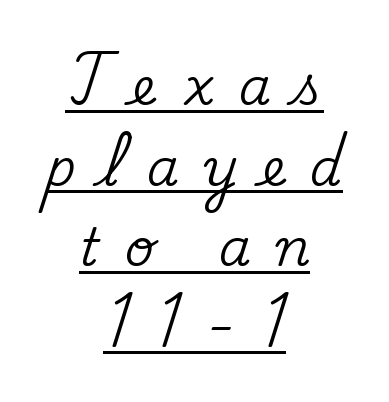
Q: Is the text italic (slanted)? A: Yes.
Q: Is the text underlined? A: Yes.
Q: How is the paragraph aligned? A: Centered.
Q: Is the spacing between letters normal or unusually wide? A: Unusually wide.
Q: Is the spacing between lines tight, normal or loose? A: Normal.
Q: Width (condensed, normal, or wide)? A: Normal.
Q: Stroke contrast? A: Medium.
Q: x-height? A: Small.
Q: Monospaced? A: No.
